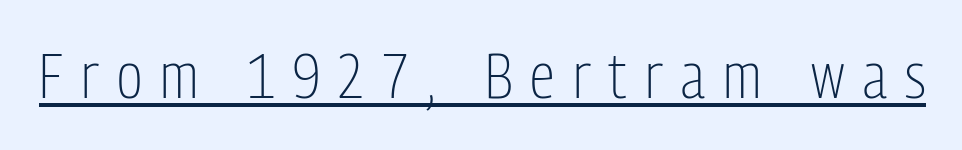
The passage shown is not bold in any degree. The words here are underlined. Here the glyphs are tracked loosely, breaking word shapes into spaced letters. These lines are composed in type without serifs. Character widths vary here, with narrow letters taking less room than wide ones.
